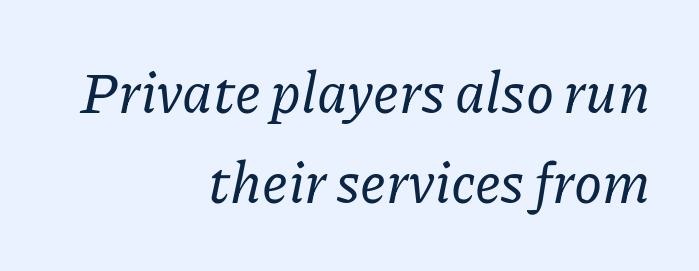
The image shows 57 px serif type, italic (leaning right); set right-aligned, normal line spacing (1.58x), normal letter spacing, not underlined; low stroke contrast and a medium x-height.
